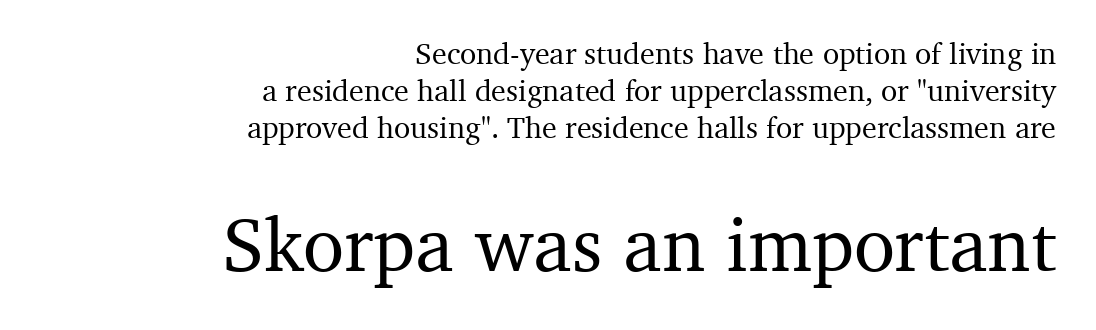
The image shows 76 px serif type, upright; set right-aligned, line spacing 1.24x, normal letter spacing, not underlined; the second (bottom) block is 2.53x larger; medium stroke contrast and a medium x-height.
